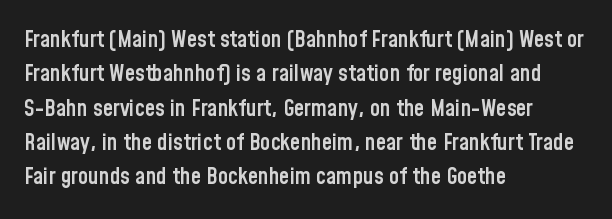
Q: Is the text bold? A: Semi-bold.
Q: Is the text italic (slanted)? A: No, it is upright.
Q: Is the text underlined? A: No.
Q: How is the paragraph aligned? A: Left-aligned.
Q: Is the spacing between letters normal or unusually wide? A: Normal.
Q: Is the spacing between lines tight, normal or loose? A: Normal.
